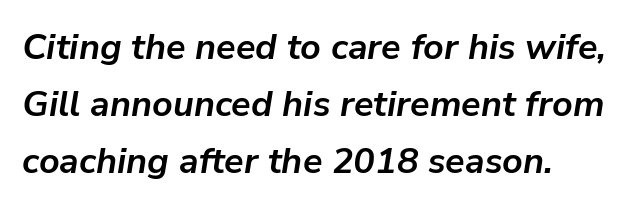
What's the leading like? Ordinary, nothing unusual. It's the slanting kind of type. The ragged edge is on the right, which tells us the setting is flush left. In terms of letterspacing, this is plain default setting.
